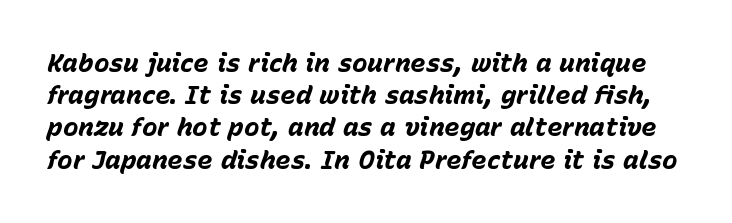
Q: Is the text bold? A: Yes.
Q: Is the text italic (slanted)? A: Yes, it leans right by about 15 degrees.
Q: Is the text underlined? A: No.
Q: Is the spacing between letters normal or unusually wide? A: Normal.
